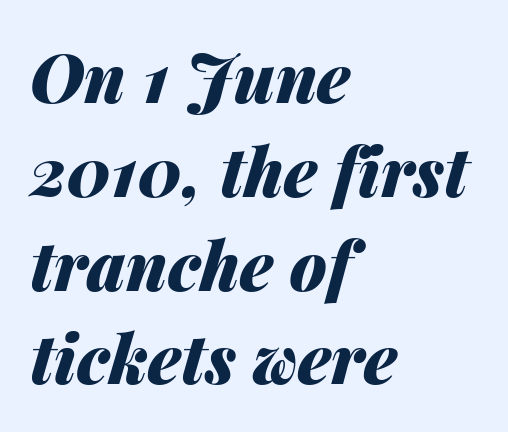
This rendering features lettering with no underline. Quick note: italic. Vertical spacing — default. A typesetter would call this proportional, since set widths differ per character. These lines are set flush left with a ragged right edge.
